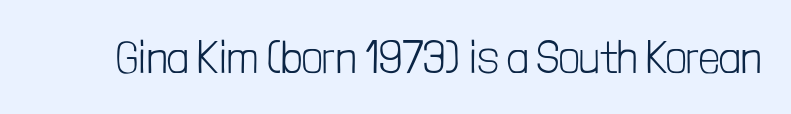
{"serif": "no", "italic": "no", "bold": "no", "weight": "light", "width": "condensed", "stroke_contrast": "low", "x_height": "medium", "monospaced": "no", "underline": "no", "letter_spacing": "normal", "letter_spacing_em": 0.0, "glyph_px": 45}
